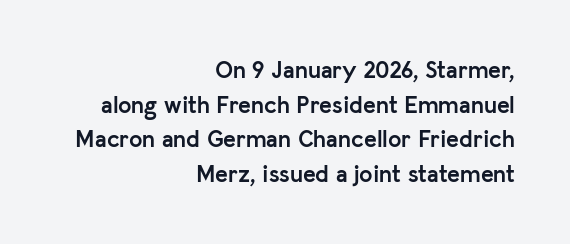
{"italic": "no", "bold": "yes", "underline": "no", "align": "right", "line_spacing": "normal", "line_spacing_ratio": 1.44, "letter_spacing": "normal", "letter_spacing_em": 0.0, "glyph_px": 24}
